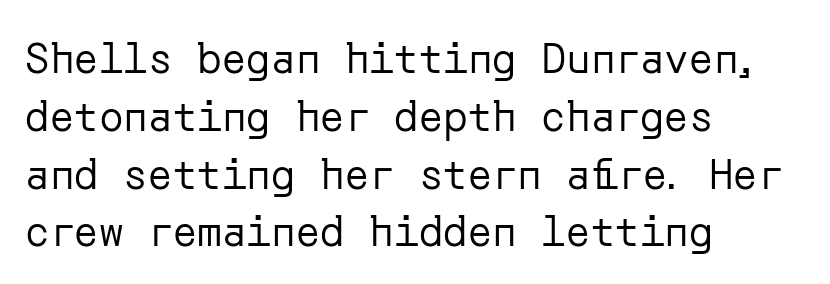
Q: Is the text bold? A: No.
Q: Is the text italic (slanted)? A: No, it is upright.
Q: Is the typeface a serif or a sans-serif typeface? A: Sans-serif.
Q: Is the text underlined? A: No.
Q: How is the paragraph aligned? A: Left-aligned.
Q: Is the spacing between letters normal or unusually wide? A: Normal.
Q: Is the spacing between lines tight, normal or loose? A: Normal.
Q: Width (condensed, normal, or wide)? A: Normal.
Q: Stroke contrast? A: Low.
Q: x-height? A: Medium.
